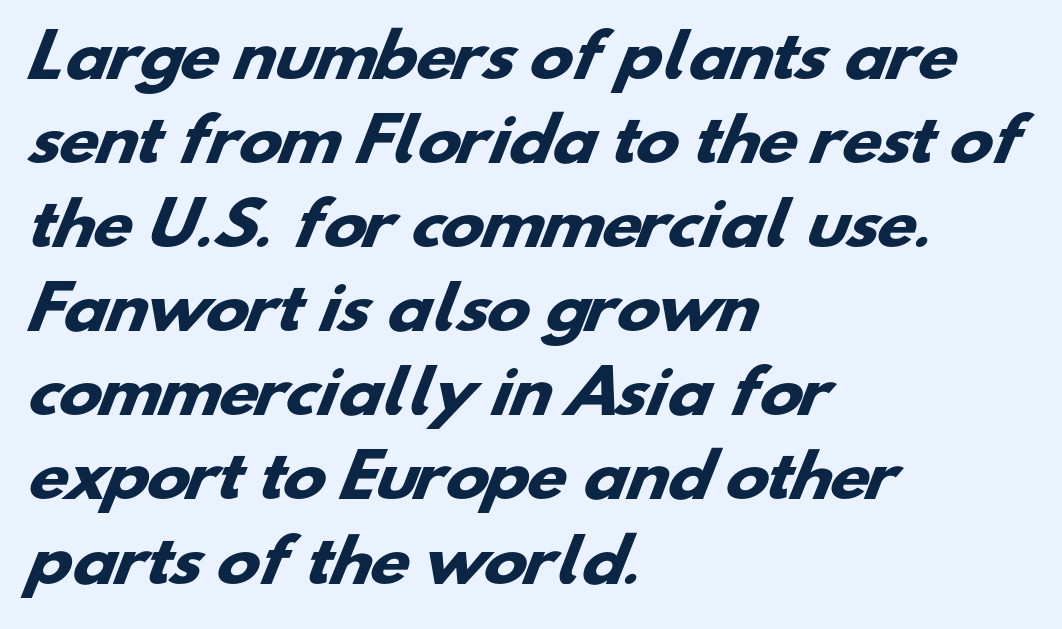
I'd call this a sans setting — the letters go barefoot. Heavy, bold letterforms. Casual observation: everything's shoved over to the left. Do the characters align in a grid? No, the font is proportional.
